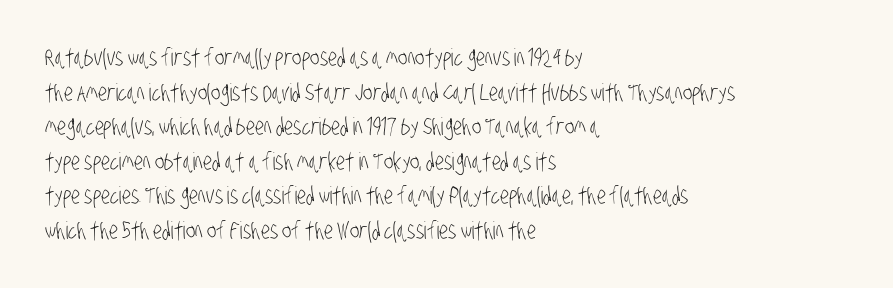
{"bold": "no", "underline": "no", "align": "left", "line_spacing": "normal", "line_spacing_ratio": 1.44, "letter_spacing": "normal", "letter_spacing_em": 0.0, "glyph_px": 24}
